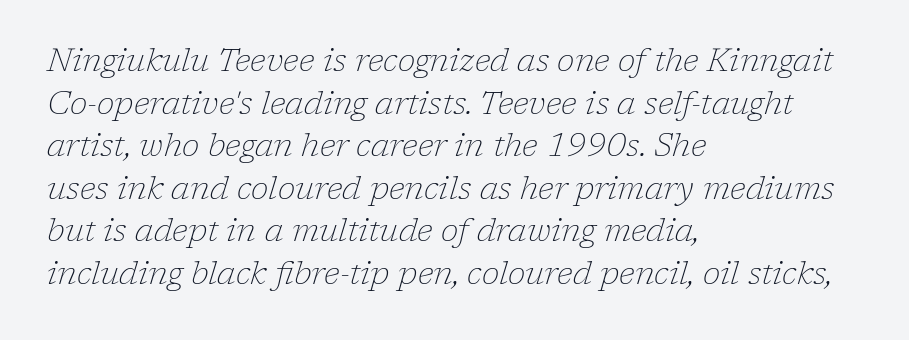
The image shows 32 px thin serif type, italic (leaning right); set left-aligned, normal line spacing (1.33x), normal letter spacing, not underlined; low stroke contrast and a medium x-height.
